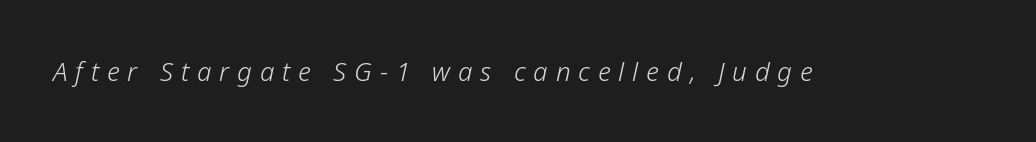
The image shows 26 px text type, italic (leaning right); set unusually wide letter spacing (+0.3 em), not underlined.
